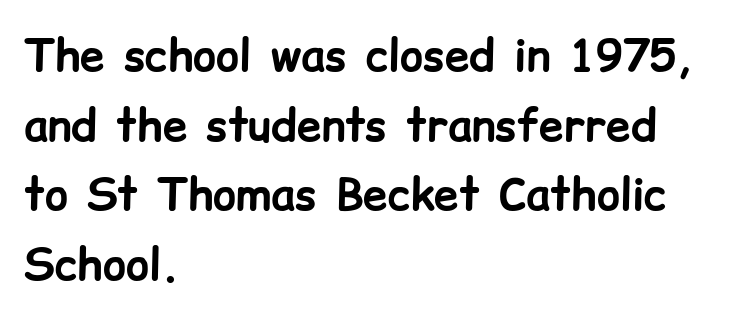
Underlining? Definitely not there. Typographic density is high because the face is bold. Looks like regular typesetting: each glyph gets only the width it needs. The lines sit at an ordinary, default distance from one another. The typography opts for an upright posture over an oblique one.
